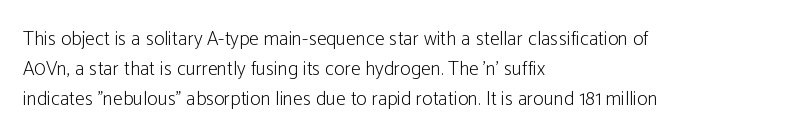
Q: Is the text bold? A: No.
Q: Is the text italic (slanted)? A: No, it is upright.
Q: Is the text underlined? A: No.
Q: How is the paragraph aligned? A: Left-aligned.
Q: Is the spacing between letters normal or unusually wide? A: Normal.
Q: Is the spacing between lines tight, normal or loose? A: Normal.
